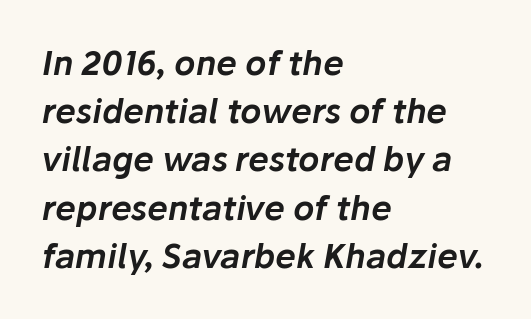
The image shows 33 px text type, italic (leaning right); set left-aligned, normal line spacing (1.46x), normal letter spacing, not underlined; low stroke contrast and a medium x-height.
